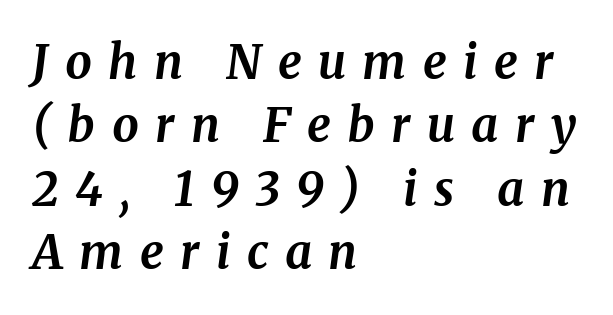
Q: Is the text bold? A: Yes.
Q: Is the text italic (slanted)? A: Yes, it leans right by about 8 degrees.
Q: Is the typeface a serif or a sans-serif typeface? A: Serif.
Q: Is the text underlined? A: No.
Q: How is the paragraph aligned? A: Left-aligned.
Q: Is the spacing between letters normal or unusually wide? A: Unusually wide.
Q: Is the spacing between lines tight, normal or loose? A: Normal.
Q: Width (condensed, normal, or wide)? A: Normal.
Q: Stroke contrast? A: Medium.
Q: x-height? A: Medium.
Q: Monospaced? A: No.
